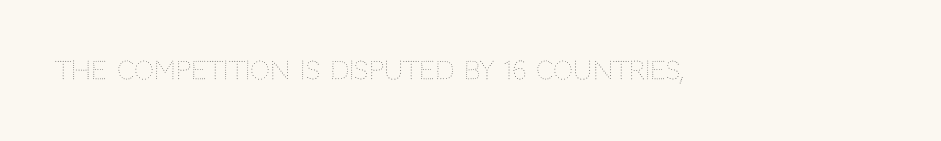
The rendering keeps characters at their native spacing. The font sits on the lighter half of the weight spectrum, regular included. Quick note: underline off. Is there any slant? The stems are plumb.
